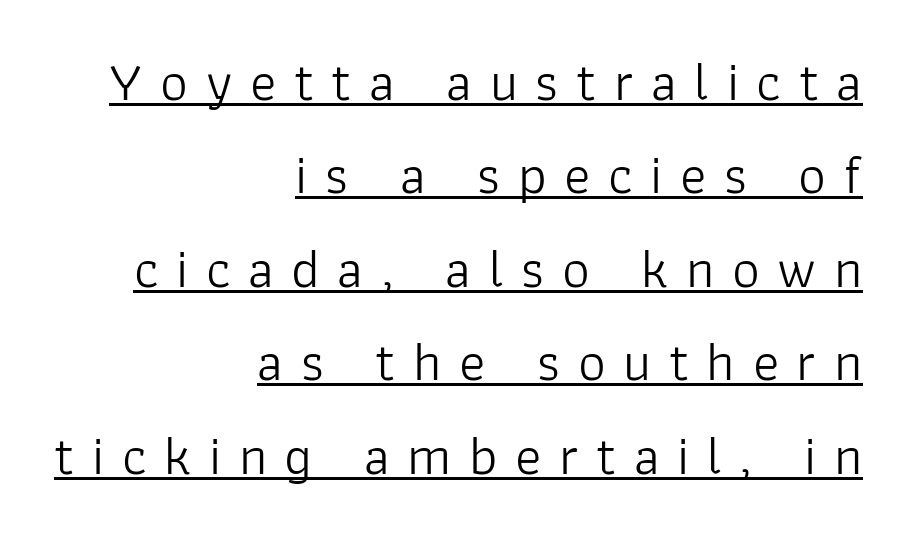
Q: Is the text bold? A: No.
Q: Is the text italic (slanted)? A: No, it is upright.
Q: Is the typeface a serif or a sans-serif typeface? A: Sans-serif.
Q: Is the text underlined? A: Yes.
Q: How is the paragraph aligned? A: Right-aligned.
Q: Is the spacing between letters normal or unusually wide? A: Unusually wide.
Q: Is the spacing between lines tight, normal or loose? A: Normal.
Q: Width (condensed, normal, or wide)? A: Normal.
Q: Stroke contrast? A: Low.
Q: x-height? A: Medium.
Q: Monospaced? A: No.
